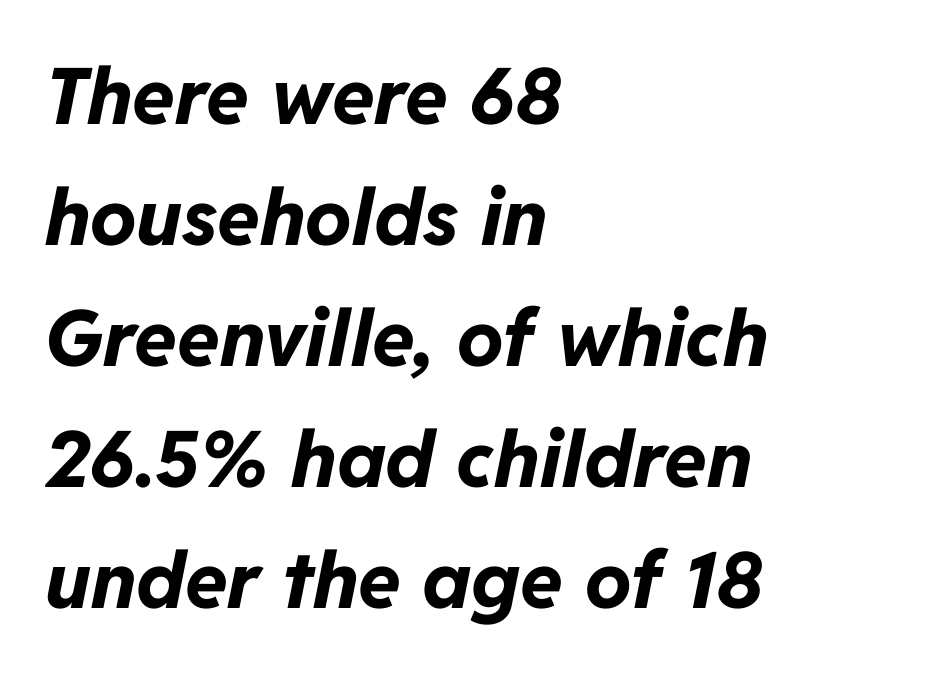
The lettering tilts uniformly, giving the passage an italic look. The sample has been set heavy, in full bold. This sample has the flowing, uneven cadence of proportional lettering. In terms of leading, this rendering sits right in the middle. Decoration check: the copy has no underline.
